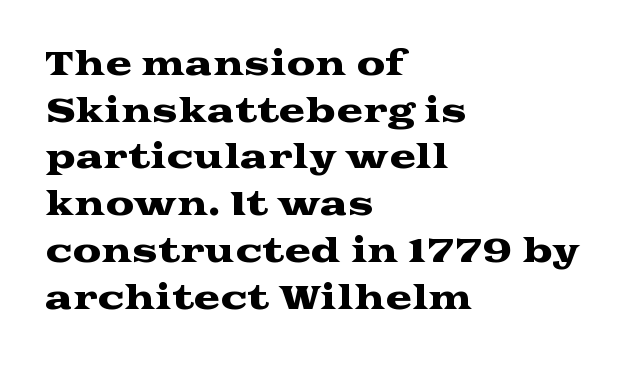
Leading matches the norm, producing a regular column. The rendering uses natural spacing where letterforms have individual widths. Typeset ragged right — the left edge is the straight one. No italicization has been applied; the sample stays upright. Glyph-to-glyph distance matches everyday printed text.
